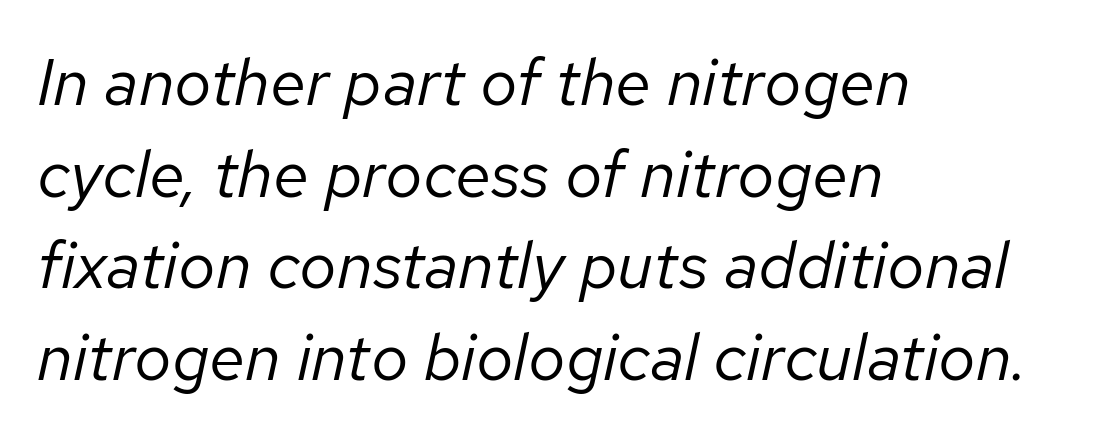
The glyphs look as if they've been sheared to an angle. The strokes are not fattened; the text isn't bold. Do the characters align in a grid? No, the font is proportional. Leading: standard.
